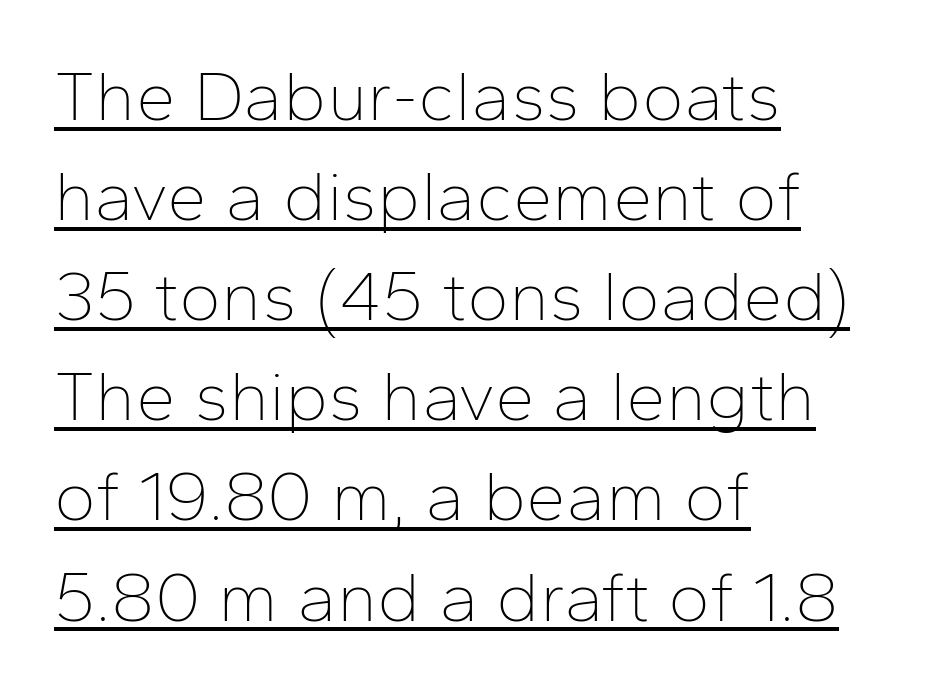
The designer left line spacing at the default. You could call the tracking neutral — neither tight nor loose. Think of a printed novel: that variable character pitch is what you see here. Stems here are at most as thick as an everyday book face. This rendering features underlined lettering. You can tell from the bare stems that sans-serif type was used.
